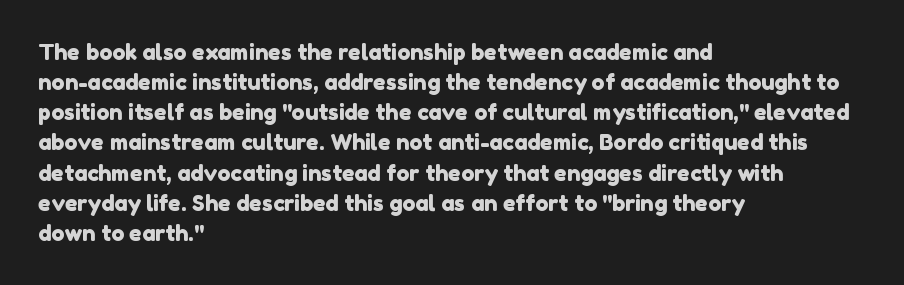
Rows of type keep a routine distance in the vertical direction. A typesetter would call this zero additional tracking. Leftover space on each line is placed entirely after the last word. Descenders are the only things crossing below the line.
